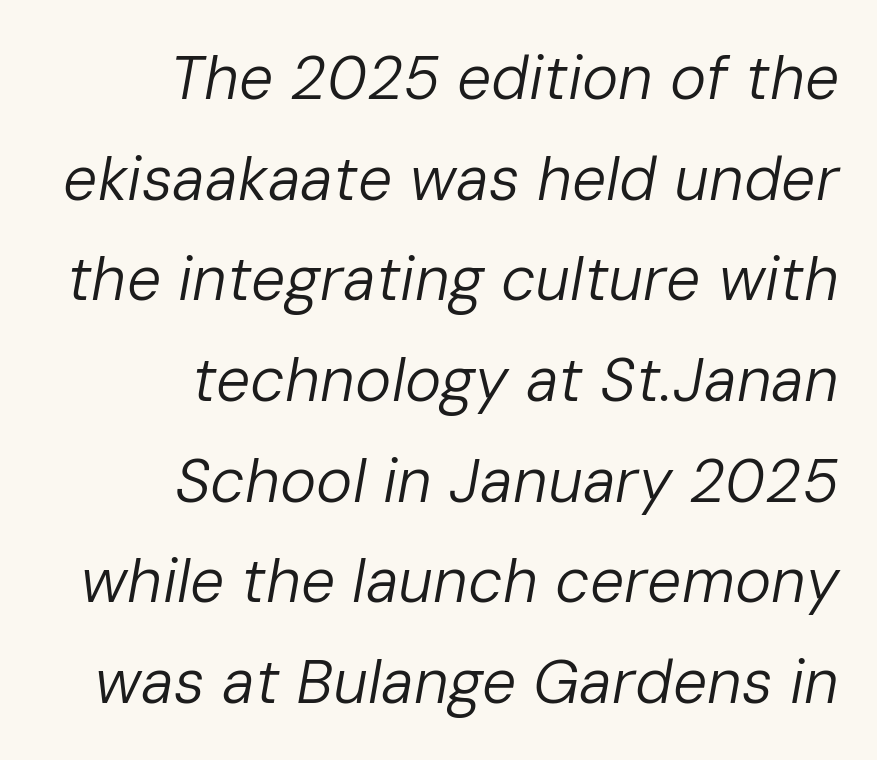
You could not count columns in this text — the font is proportionally spaced. Yep, that's italic — everything's leaning. Alignment: flush right. The face looks like a standard text weight, possibly lighter. One glance says typical: line gaps are just what's usual. Check the space under the baseline: it is left empty.
